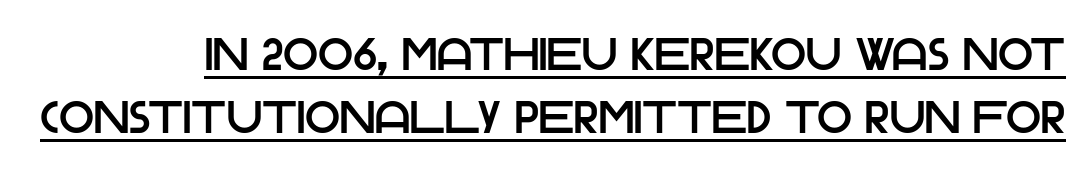
{"serif": "no", "italic": "no", "width": "normal", "stroke_contrast": "low", "x_height": "large", "monospaced": "no", "underline": "yes", "line_spacing": "normal", "line_spacing_ratio": 1.38, "letter_spacing": "normal", "letter_spacing_em": 0.0, "glyph_px": 46}
